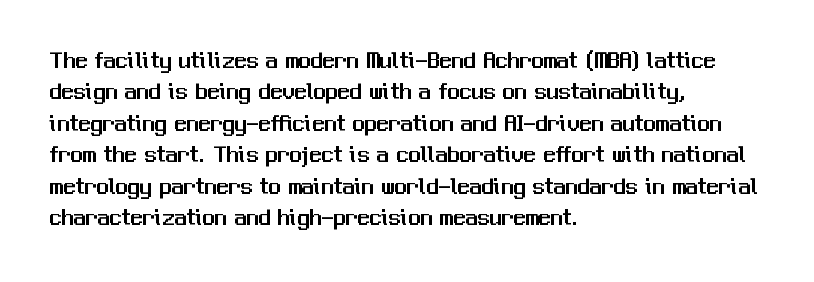
The image shows 24 px text type, upright; set left-aligned, normal line spacing (1.31x), normal letter spacing, not underlined.
